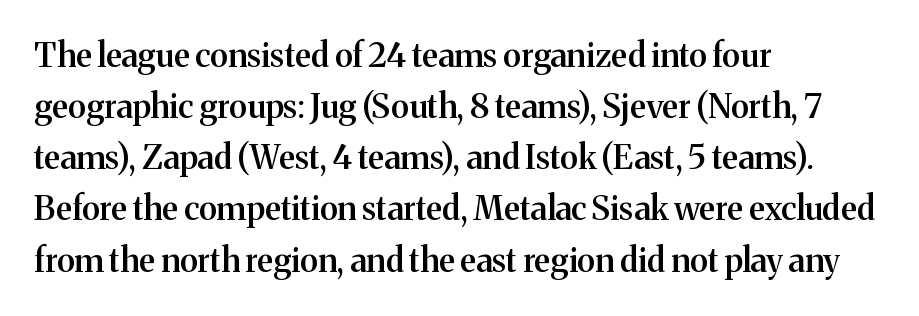
{"serif": "yes", "italic": "no", "bold": "semi", "weight": "semibold", "width": "normal", "stroke_contrast": "medium", "x_height": "medium", "monospaced": "no", "underline": "no", "align": "left", "line_spacing": "normal", "line_spacing_ratio": 1.55, "letter_spacing": "normal", "letter_spacing_em": 0.0, "glyph_px": 33}
